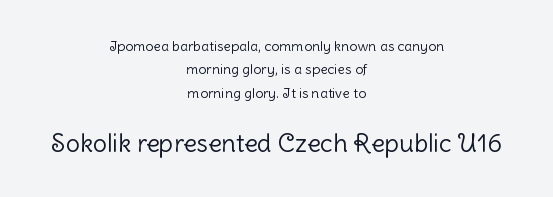
Q: Is the text bold? A: No.
Q: Is the text italic (slanted)? A: No, it is upright.
Q: Is the text underlined? A: No.
Q: How is the paragraph aligned? A: Centered.
Q: Is the spacing between letters normal or unusually wide? A: Normal.
Q: Is the spacing between lines tight, normal or loose? A: Normal.
Q: Which block of text is set in a larger size, the first (top) or the second (bottom)? A: The second (bottom) one.
